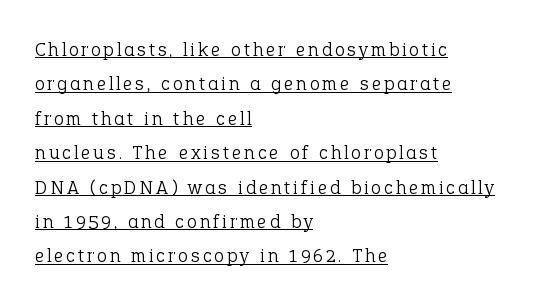
Q: Is the text bold? A: No.
Q: Is the text italic (slanted)? A: No, it is upright.
Q: Is the text underlined? A: Yes.
Q: How is the paragraph aligned? A: Left-aligned.
